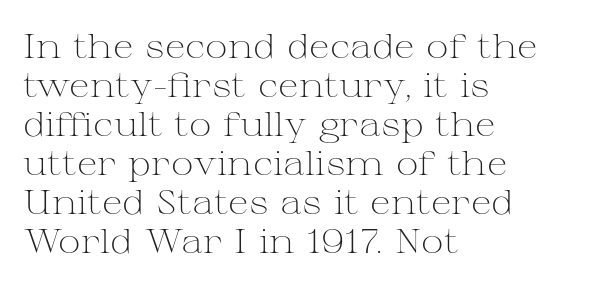
The strokes carry an ordinary text weight at most. The face used here is proportionally spaced, like ordinary book or web type. The gap between lines stays unmarked. Yep, those are serifs on the letters. Each word holds together tightly as a unit, with standard inter-letter gaps.
